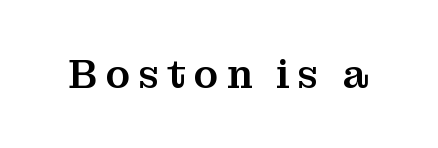
{"serif": "yes", "italic": "no", "width": "normal", "stroke_contrast": "medium", "x_height": "medium", "monospaced": "no", "underline": "no", "letter_spacing": "wide", "letter_spacing_em": 0.2, "glyph_px": 40}
